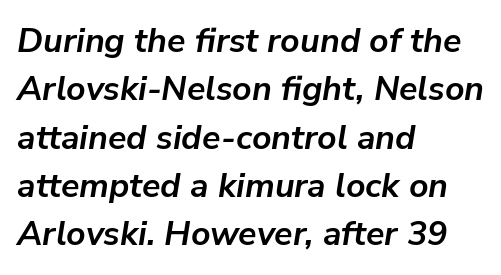
Q: Is the text bold? A: Yes.
Q: Is the text italic (slanted)? A: Yes, it leans right by about 9 degrees.
Q: Is the text underlined? A: No.
Q: How is the paragraph aligned? A: Left-aligned.
Q: Is the spacing between letters normal or unusually wide? A: Normal.
Q: Is the spacing between lines tight, normal or loose? A: Normal.
Q: Width (condensed, normal, or wide)? A: Normal.
Q: Stroke contrast? A: Low.
Q: x-height? A: Medium.
Q: Monospaced? A: No.
